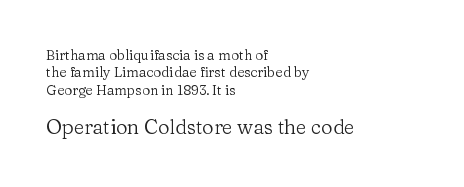
This sample uses plain, unmodified letter spacing. Horizontal alignment here is leftward, the default for most running prose. Ordinary non-slanted type is in use. The letters in the lower block stand taller than those in the block above. No extra ink here — the face is not bold. The string is rendered with underlining switched off.
